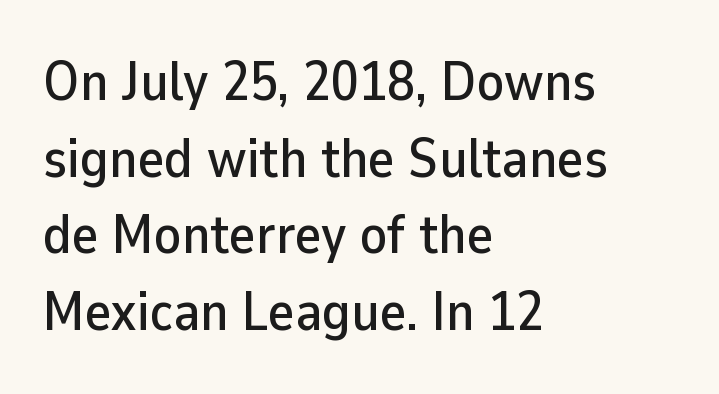
Q: Is the text italic (slanted)? A: No, it is upright.
Q: Is the typeface a serif or a sans-serif typeface? A: Sans-serif.
Q: Is the text underlined? A: No.
Q: How is the paragraph aligned? A: Left-aligned.
Q: Is the spacing between letters normal or unusually wide? A: Normal.
Q: Is the spacing between lines tight, normal or loose? A: Normal.
Q: Width (condensed, normal, or wide)? A: Normal.
Q: Stroke contrast? A: Low.
Q: x-height? A: Medium.
Q: Monospaced? A: No.
